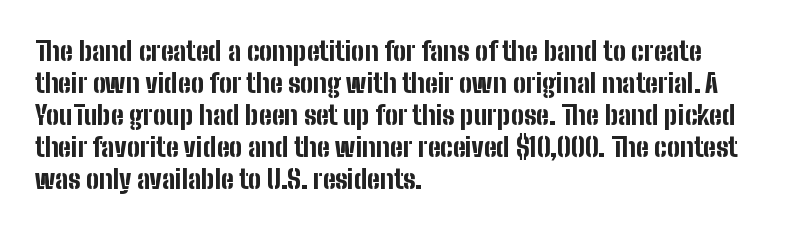
{"italic": "no", "bold": "yes", "underline": "no", "align": "left", "line_spacing_ratio": 1.23, "letter_spacing": "normal", "letter_spacing_em": 0.0, "glyph_px": 26}
